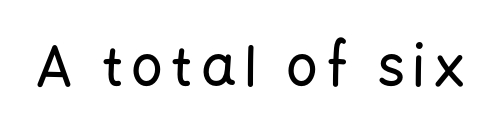
Q: Is the text italic (slanted)? A: No, it is upright.
Q: Is the typeface a serif or a sans-serif typeface? A: Sans-serif.
Q: Is the text underlined? A: No.
Q: Width (condensed, normal, or wide)? A: Normal.
Q: Stroke contrast? A: Low.
Q: x-height? A: Medium.
Q: Monospaced? A: No.
